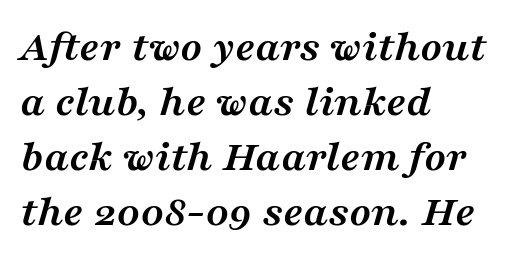
{"serif": "yes", "italic": "yes", "lean": "right", "slant_degrees": 16, "bold": "yes", "weight": "semibold", "width": "wide", "stroke_contrast": "medium", "x_height": "medium", "monospaced": "no", "underline": "no", "align": "left", "line_spacing_ratio": 1.22, "letter_spacing": "normal", "letter_spacing_em": 0.0, "glyph_px": 45}
